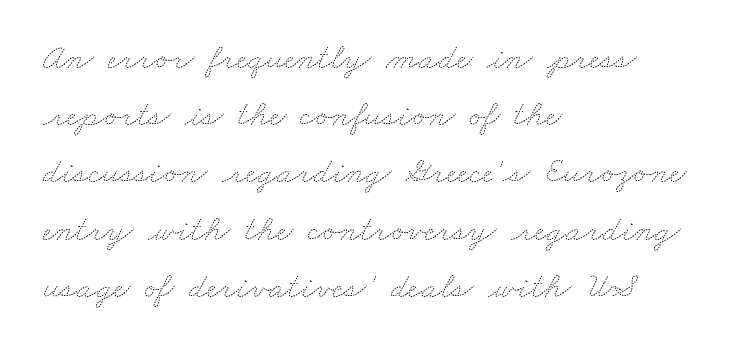
{"bold": "no", "weight": "thin", "width": "wide", "stroke_contrast": "medium", "x_height": "small", "monospaced": "no", "underline": "no", "align": "left", "line_spacing": "normal", "line_spacing_ratio": 1.59, "letter_spacing": "normal", "letter_spacing_em": 0.0, "glyph_px": 36}
